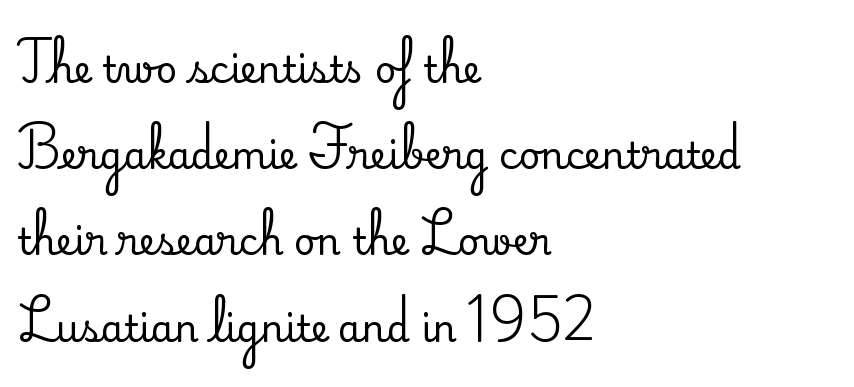
Q: Is the text italic (slanted)? A: No, it is upright.
Q: Is the typeface a serif or a sans-serif typeface? A: Serif.
Q: Is the text underlined? A: No.
Q: How is the paragraph aligned? A: Left-aligned.
Q: Is the spacing between letters normal or unusually wide? A: Normal.
Q: Is the spacing between lines tight, normal or loose? A: Loose.
Q: Width (condensed, normal, or wide)? A: Normal.
Q: Stroke contrast? A: Medium.
Q: x-height? A: Small.
Q: Monospaced? A: No.
